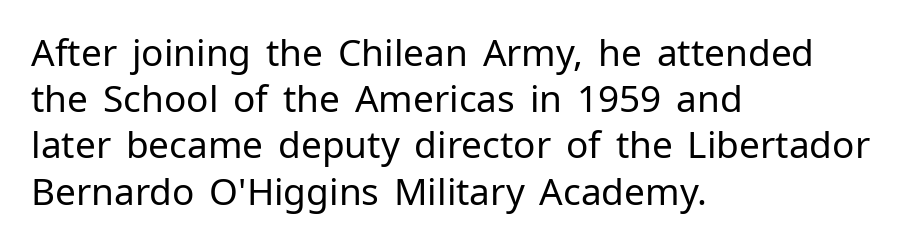
Leading matches the norm, producing a regular column. The area under the type is left untouched. Short and long lines alike share a common starting point at left. Ascenders rise straight up at ninety degrees. This sample uses plain, unmodified letter spacing. This rendering employs a face without finishing strokes, i.e., a sans-serif.
